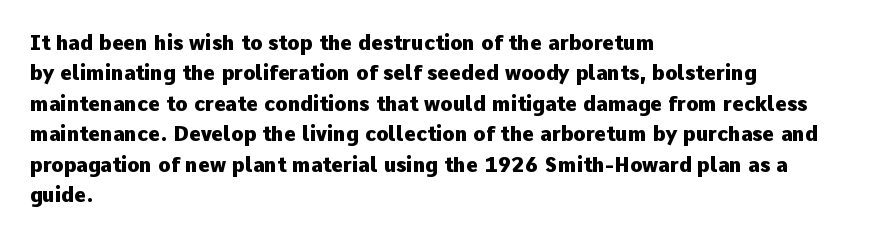
Heavy, bold letterforms. The rendering anchors every line to the left-hand side. The line-height multiplier appears to be the usual default. Style check: upright. There is no visible air inserted between adjacent glyphs. Descenders hang freely into open space.
